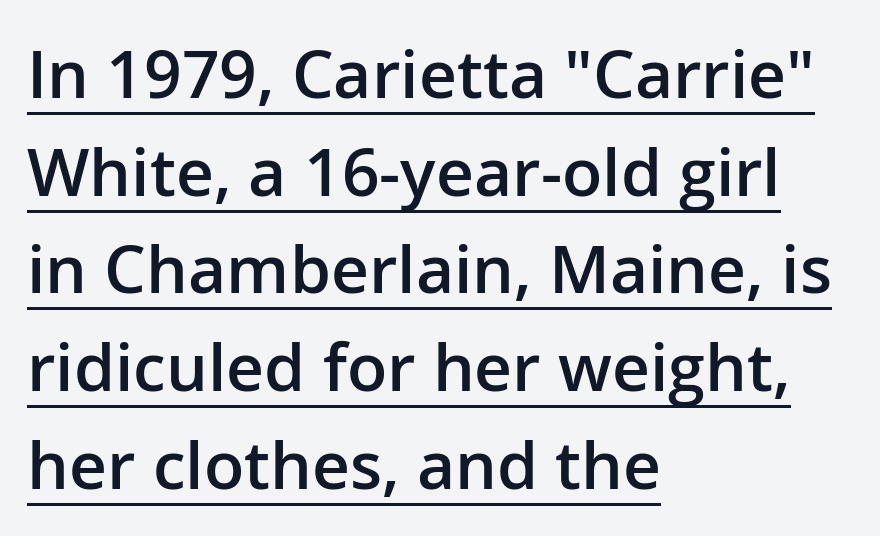
Each new line begins a customary step beneath the previous one. A typesetter would label this face a sans. If you drew a line through each stem, it would be perfectly vertical. Check the space under the baseline: a stroke is drawn there. Character widths vary here, with narrow letters taking less room than wide ones. Horizontal alignment here is leftward, the default for most running prose.
